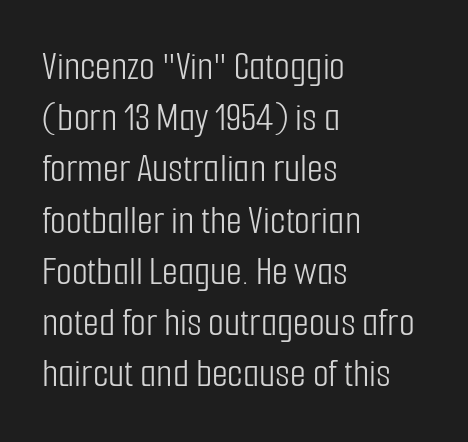
{"serif": "no", "italic": "no", "bold": "no", "weight": "light", "width": "condensed", "stroke_contrast": "low", "x_height": "medium", "monospaced": "no", "underline": "no", "align": "left", "line_spacing": "normal", "line_spacing_ratio": 1.25, "letter_spacing": "normal", "letter_spacing_em": 0.0, "glyph_px": 41}
